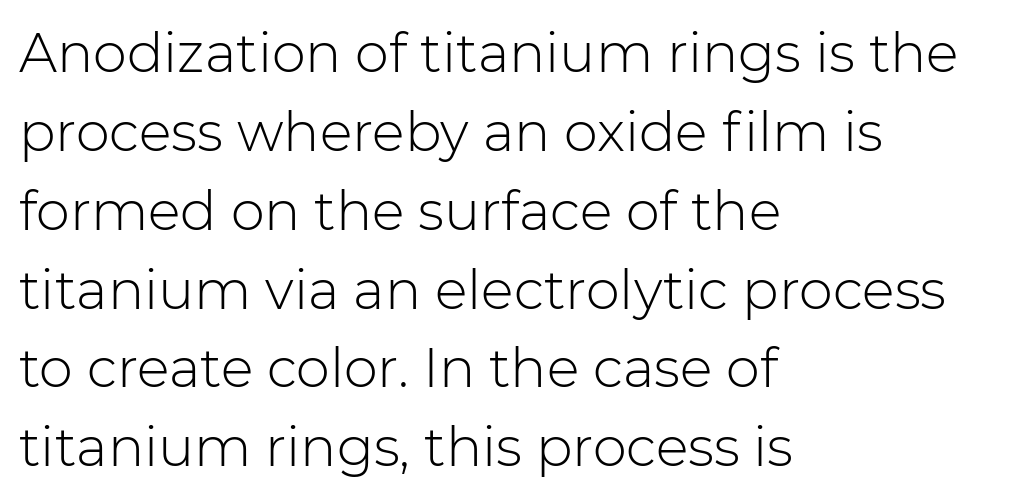
Each new line begins a customary step beneath the previous one. This rendering employs a face without finishing strokes, i.e., a sans-serif. Proportional: the letters do not fall into vertical columns. The font's upright variant was chosen for this text. Weight: in the light-to-regular range. Default kerning and tracking; the words read as compact shapes.
